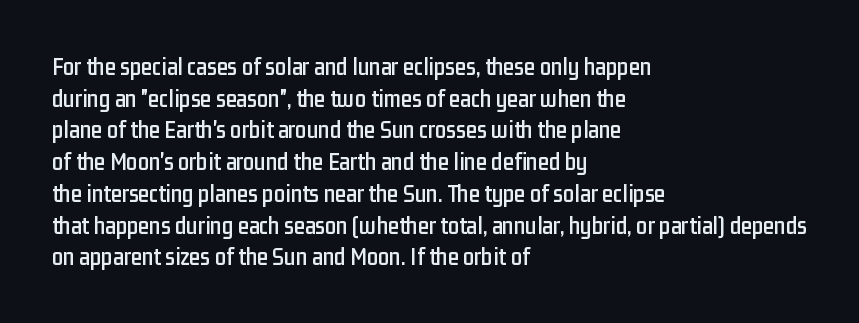
The rows are spaced the way most documents space them. No extra tracking has been applied to these lines. Which margin do the lines hug? The left one — the right edge is uneven. The gap between lines stays unmarked. If you drew a line through each stem, it would be perfectly vertical.
